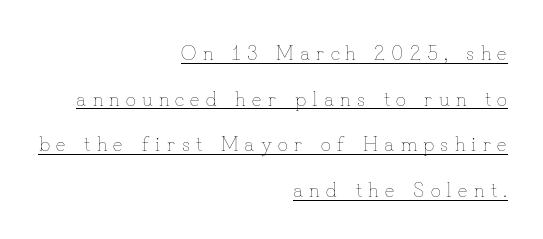
{"italic": "no", "bold": "no", "underline": "yes", "align": "right", "line_spacing": "loose", "line_spacing_ratio": 2.28, "letter_spacing": "wide", "letter_spacing_em": 0.31, "glyph_px": 20}
